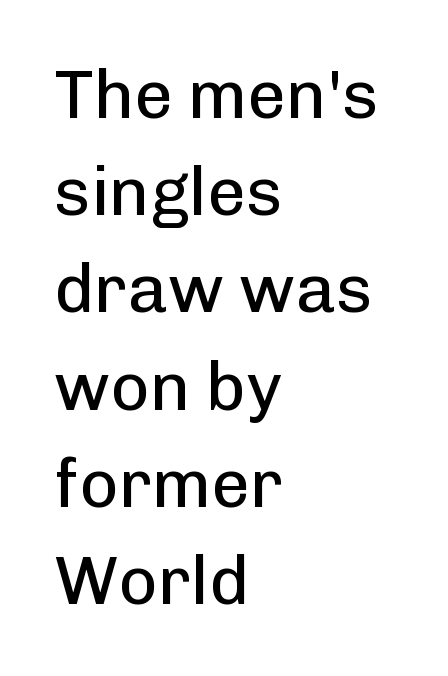
The image shows 68 px regular-weight sans-serif type, upright; set left-aligned, normal line spacing (1.43x), normal letter spacing, not underlined; low stroke contrast and a medium x-height.
